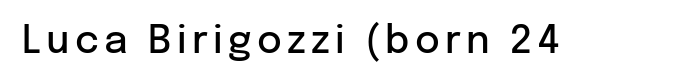
{"serif": "no", "italic": "no", "bold": "semi", "weight": "semibold", "width": "normal", "stroke_contrast": "low", "x_height": "medium", "monospaced": "no", "underline": "no", "glyph_px": 38}
